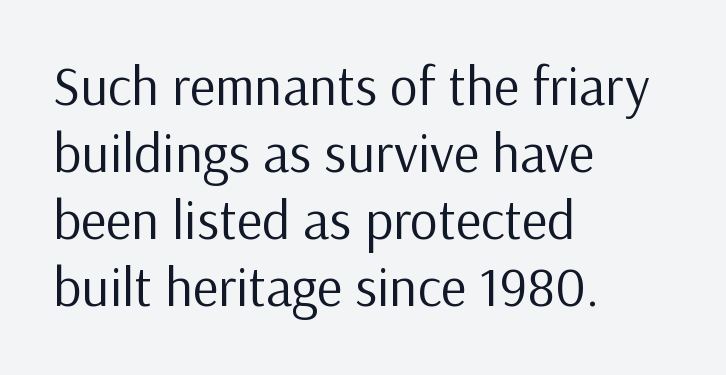
{"serif": "no", "italic": "no", "bold": "no", "weight": "regular", "width": "normal", "stroke_contrast": "low", "x_height": "medium", "monospaced": "no", "underline": "no", "align": "left", "line_spacing_ratio": 1.22, "letter_spacing": "normal", "letter_spacing_em": 0.0, "glyph_px": 55}
